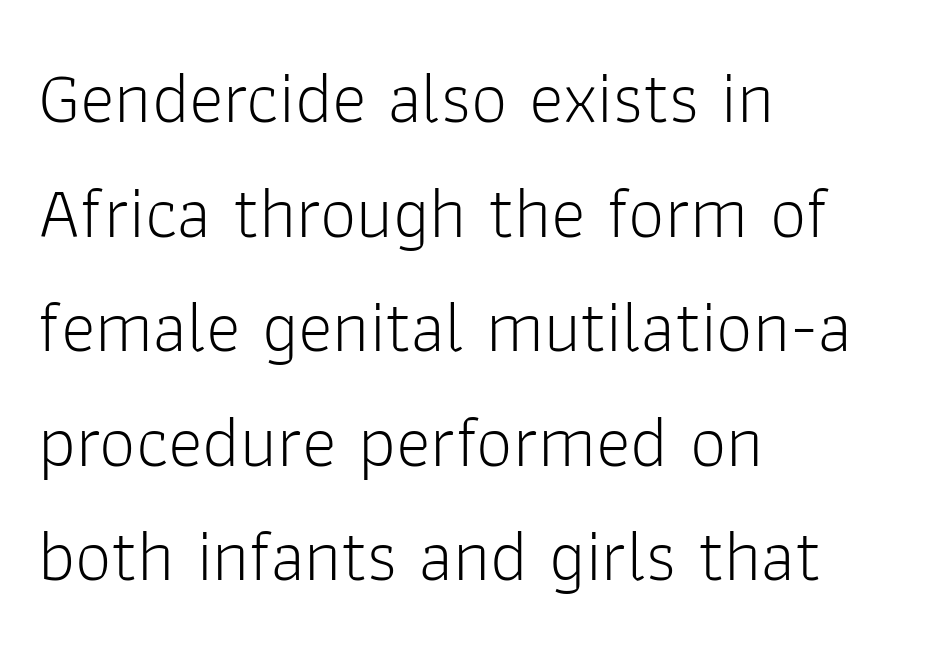
Q: Is the text bold? A: No.
Q: Is the text italic (slanted)? A: No, it is upright.
Q: Is the typeface a serif or a sans-serif typeface? A: Sans-serif.
Q: Is the text underlined? A: No.
Q: How is the paragraph aligned? A: Left-aligned.
Q: Is the spacing between letters normal or unusually wide? A: Normal.
Q: Is the spacing between lines tight, normal or loose? A: Normal.
Q: Width (condensed, normal, or wide)? A: Normal.
Q: Stroke contrast? A: Low.
Q: x-height? A: Medium.
Q: Monospaced? A: No.
